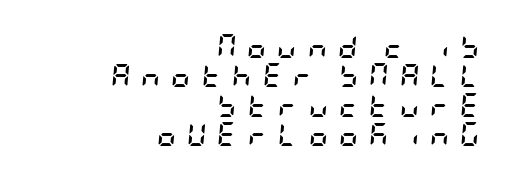
Q: Is the text bold? A: Yes.
Q: Is the text italic (slanted)? A: Yes, it leans right by about 5 degrees.
Q: Is the text underlined? A: No.
Q: How is the paragraph aligned? A: Right-aligned.
Q: Is the spacing between letters normal or unusually wide? A: Unusually wide.
